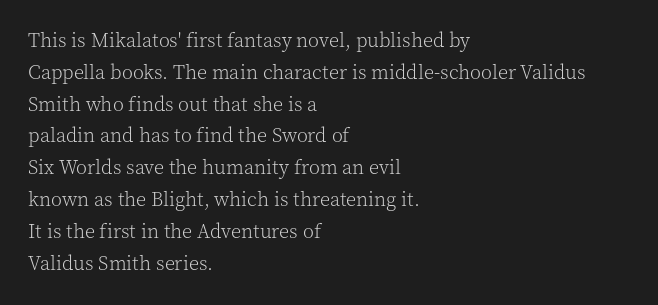
Q: Is the text bold? A: No.
Q: Is the text italic (slanted)? A: No, it is upright.
Q: Is the text underlined? A: No.
Q: How is the paragraph aligned? A: Left-aligned.
Q: Is the spacing between letters normal or unusually wide? A: Normal.
Q: Is the spacing between lines tight, normal or loose? A: Normal.
